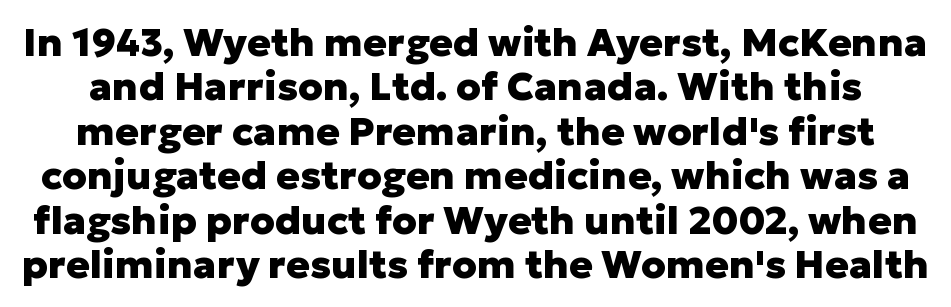
{"serif": "no", "italic": "no", "bold": "yes", "weight": "heavy", "width": "normal", "stroke_contrast": "low", "x_height": "medium", "monospaced": "no", "underline": "no", "line_spacing": "tight", "line_spacing_ratio": 1.14, "letter_spacing": "normal", "letter_spacing_em": 0.0, "glyph_px": 39}
